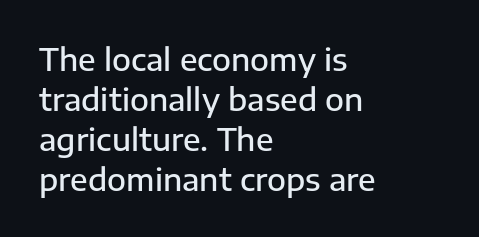
The rendering uses a moderate line-height, typical for paragraphs. The rendering keeps characters at their native spacing. When letters stand straight like this, we call the style roman or upright. Its strokes are somewhat broadened, the hallmark of semibold type. This sample has the flowing, uneven cadence of proportional lettering. The type family on display is of the sans-serif kind.
